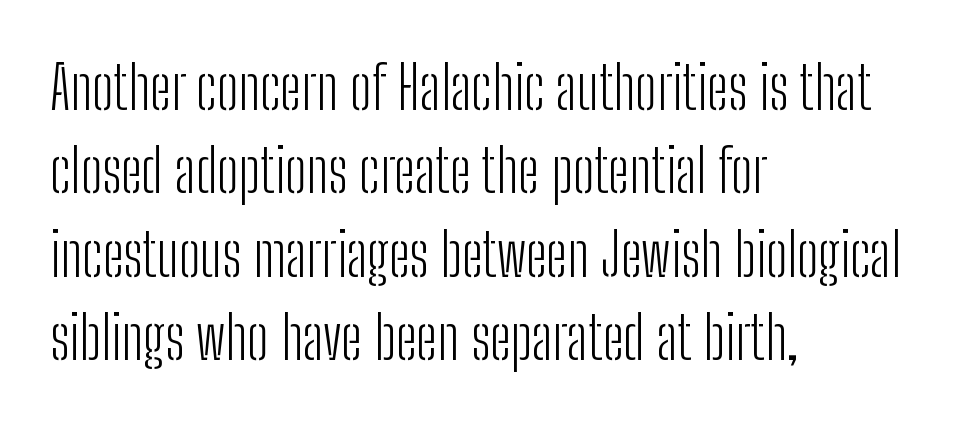
Honestly, the letter spacing is just normal — you wouldn't notice it. Character widths vary here, with narrow letters taking less room than wide ones. No heavy texture on the line: the type isn't bold. One glance says typical: line gaps are just what's usual. Serif or sans? Sans — the stroke terminals are bare. The glyphs are unaccompanied by any horizontal stroke below them.
